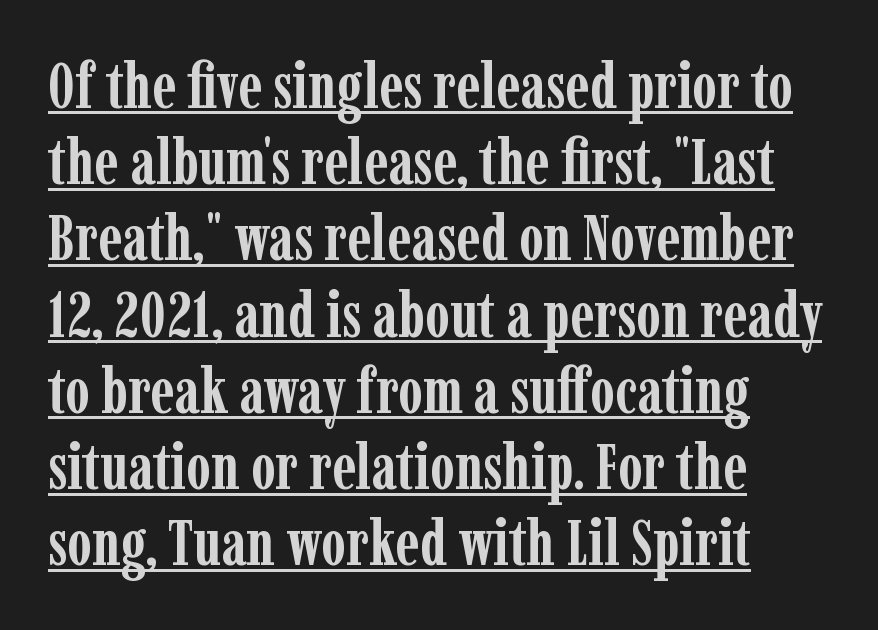
The paragraph has a hard left edge and a soft right edge. Italic? Not at all — the glyphs are vertical. The face used here appears with an underline applied. In terms of weight, the rendering is a true, heavy bold. You could not count columns in this text — the font is proportionally spaced. Look at the bottom of the vertical strokes: they flare into serifs here.
